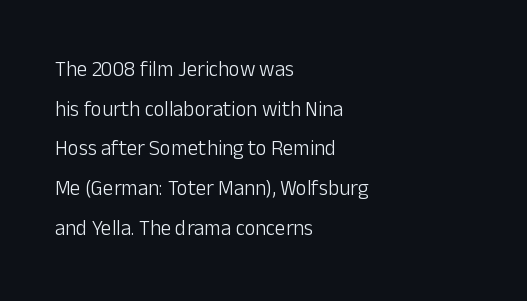
Q: Is the text bold? A: No.
Q: Is the text italic (slanted)? A: No, it is upright.
Q: Is the text underlined? A: No.
Q: How is the paragraph aligned? A: Left-aligned.
Q: Is the spacing between letters normal or unusually wide? A: Normal.
